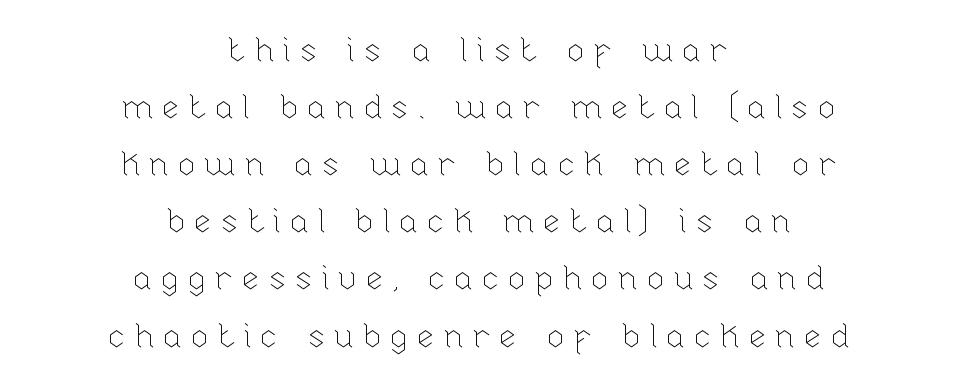
Q: Is the text bold? A: No.
Q: Is the text italic (slanted)? A: No, it is upright.
Q: Is the text underlined? A: No.
Q: How is the paragraph aligned? A: Centered.
Q: Is the spacing between letters normal or unusually wide? A: Unusually wide.
Q: Is the spacing between lines tight, normal or loose? A: Normal.
Q: Width (condensed, normal, or wide)? A: Normal.
Q: Stroke contrast? A: Low.
Q: x-height? A: Medium.
Q: Monospaced? A: No.
